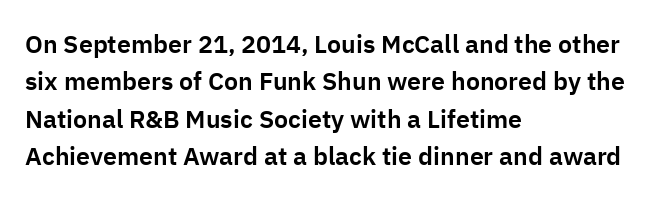
The image shows 25 px text type, upright; set left-aligned, normal line spacing (1.5x), normal letter spacing, not underlined.
